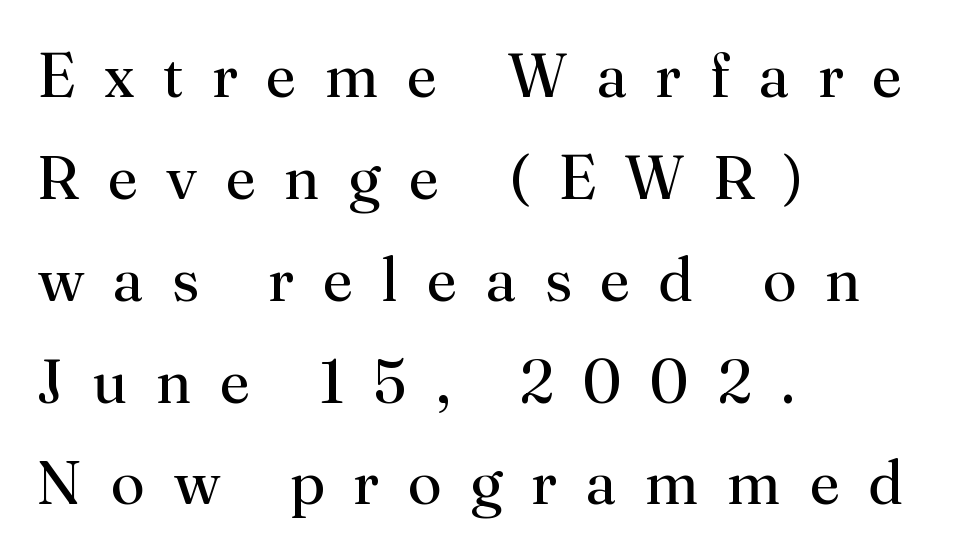
{"serif": "yes", "italic": "no", "bold": "no", "weight": "regular", "width": "normal", "stroke_contrast": "medium", "x_height": "small", "monospaced": "no", "underline": "no", "align": "left", "line_spacing": "normal", "line_spacing_ratio": 1.67, "letter_spacing": "wide", "letter_spacing_em": 0.47, "glyph_px": 61}
